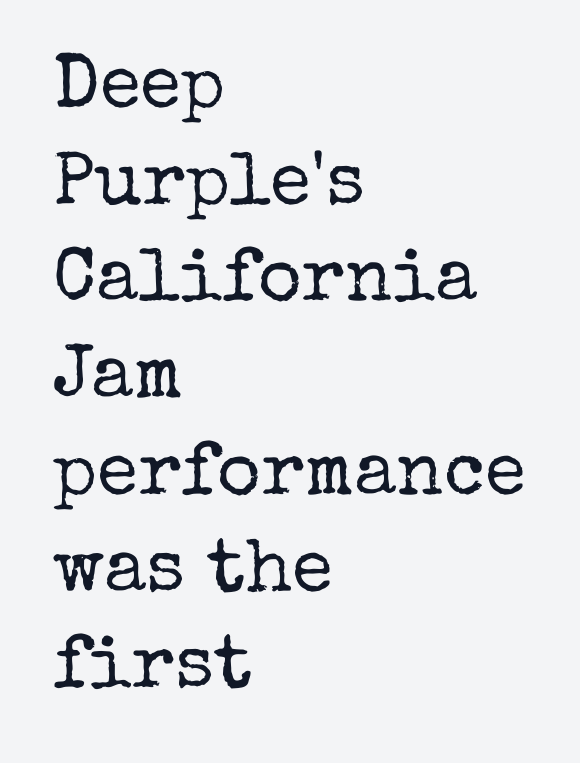
{"serif": "yes", "italic": "no", "bold": "no", "weight": "regular", "width": "normal", "stroke_contrast": "low", "x_height": "medium", "monospaced": "no", "underline": "no", "align": "left", "line_spacing": "normal", "line_spacing_ratio": 1.29, "letter_spacing": "normal", "letter_spacing_em": 0.0, "glyph_px": 75}
